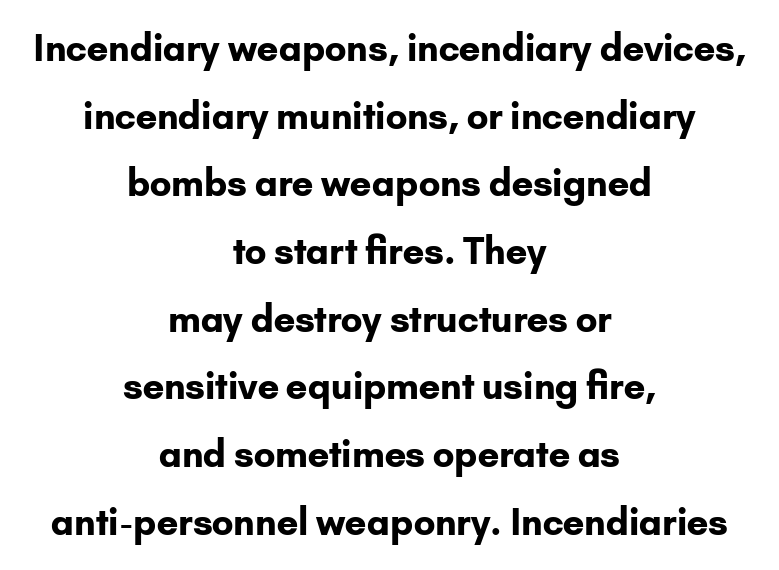
Q: Is the text bold? A: Yes.
Q: Is the text italic (slanted)? A: No, it is upright.
Q: Is the typeface a serif or a sans-serif typeface? A: Sans-serif.
Q: Is the text underlined? A: No.
Q: How is the paragraph aligned? A: Centered.
Q: Is the spacing between letters normal or unusually wide? A: Normal.
Q: Width (condensed, normal, or wide)? A: Normal.
Q: Stroke contrast? A: Low.
Q: x-height? A: Small.
Q: Monospaced? A: No.
